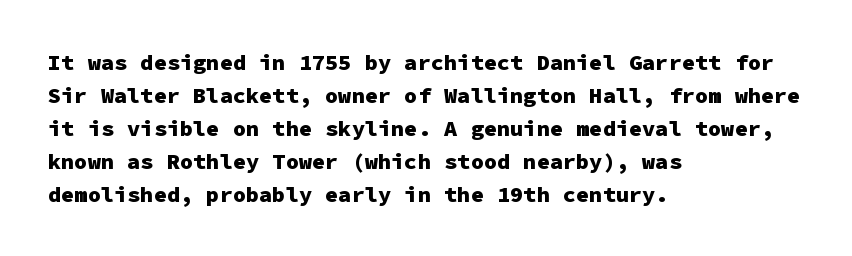
You'd pick this weight for a headline — it's a proper bold. The lettering holds an erect, upright posture throughout. Glance below the letters and you will spot only blank space. Layout note: lines flush left. Characters follow at the spacing the type designer built in. These lines sit exactly where default settings would place them.
